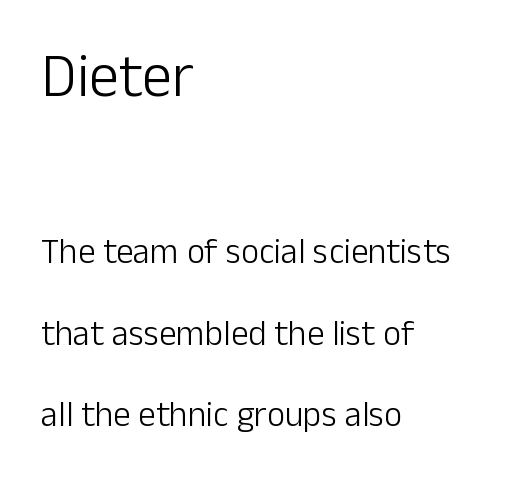
Has an underline been added? It has not. No extra tracking has been applied to these lines. On a weight scale, this lands at 450 or below. How would I describe the line gaps? Wide and relaxed.
